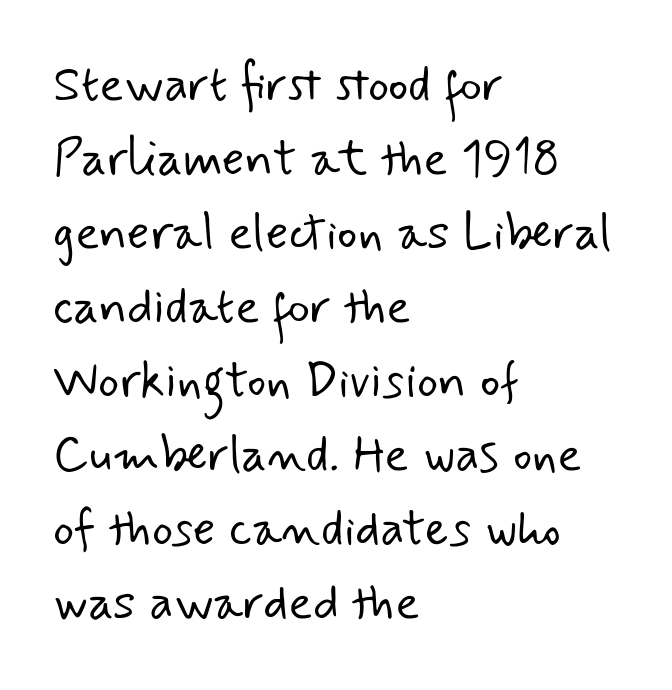
The image shows 50 px light sans-serif type; set left-aligned, normal line spacing (1.48x), normal letter spacing, not underlined; low stroke contrast and a small x-height.
